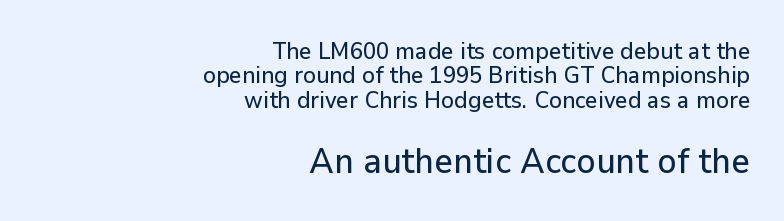
{"serif": "no", "italic": "no", "width": "normal", "stroke_contrast": "low", "x_height": "medium", "monospaced": "no", "underline": "no", "align": "right", "line_spacing": "tight", "line_spacing_ratio": 1.02, "letter_spacing": "normal", "letter_spacing_em": 0.0, "larger_block": "second", "size_ratio": 1.5, "glyph_px": 36}
